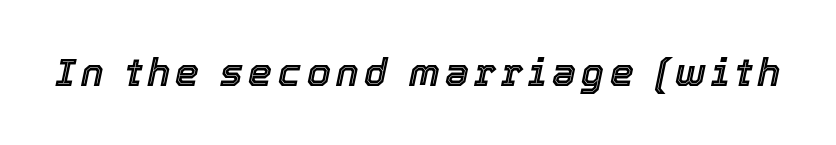
The image shows 38 px text type, italic (leaning right); set not underlined; a medium x-height.
